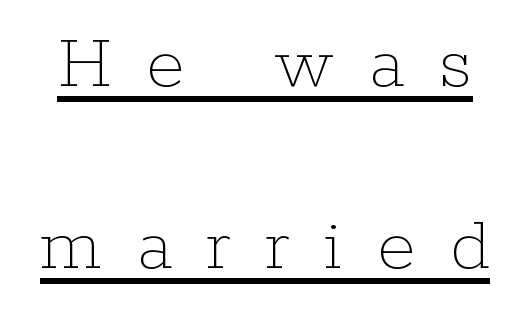
Q: Is the text bold? A: No.
Q: Is the text italic (slanted)? A: No, it is upright.
Q: Is the text underlined? A: Yes.
Q: Is the spacing between letters normal or unusually wide? A: Unusually wide.
Q: Is the spacing between lines tight, normal or loose? A: Loose.
Q: Width (condensed, normal, or wide)? A: Normal.
Q: Stroke contrast? A: Low.
Q: x-height? A: Medium.
Q: Monospaced? A: No.
